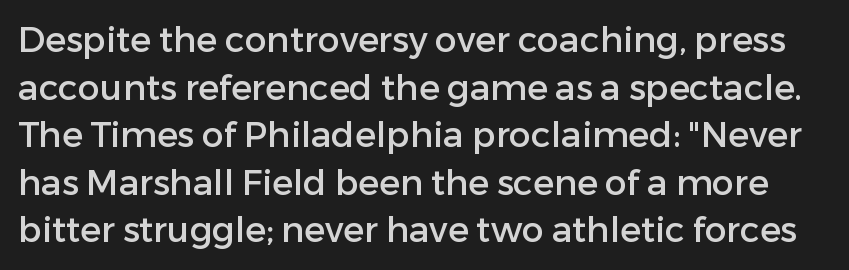
The image shows 35 px sans-serif type, upright; set normal line spacing (1.36x), normal letter spacing, not underlined; low stroke contrast and a medium x-height.
